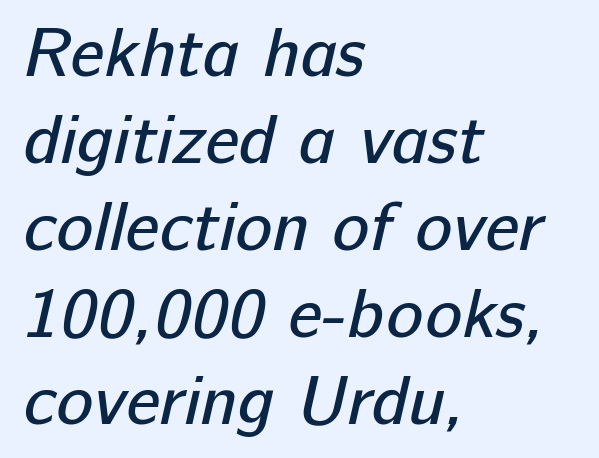
{"serif": "no", "bold": "no", "weight": "regular", "width": "normal", "stroke_contrast": "low", "x_height": "medium", "monospaced": "no", "underline": "no", "align": "left", "line_spacing": "normal", "line_spacing_ratio": 1.26, "letter_spacing": "normal", "letter_spacing_em": 0.0, "glyph_px": 69}
